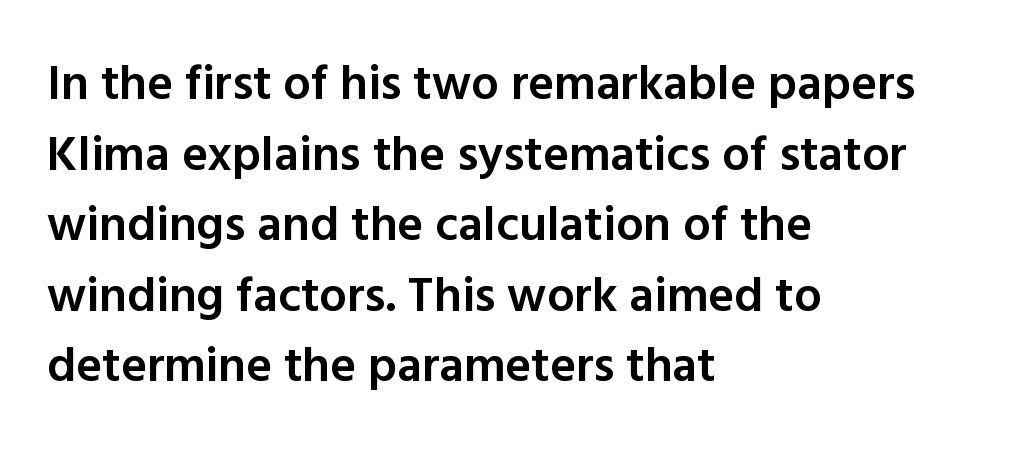
Q: Is the text bold? A: Semi-bold.
Q: Is the text italic (slanted)? A: No, it is upright.
Q: Is the typeface a serif or a sans-serif typeface? A: Sans-serif.
Q: Is the text underlined? A: No.
Q: How is the paragraph aligned? A: Left-aligned.
Q: Is the spacing between letters normal or unusually wide? A: Normal.
Q: Is the spacing between lines tight, normal or loose? A: Normal.
Q: Width (condensed, normal, or wide)? A: Normal.
Q: x-height? A: Medium.
Q: Monospaced? A: No.
